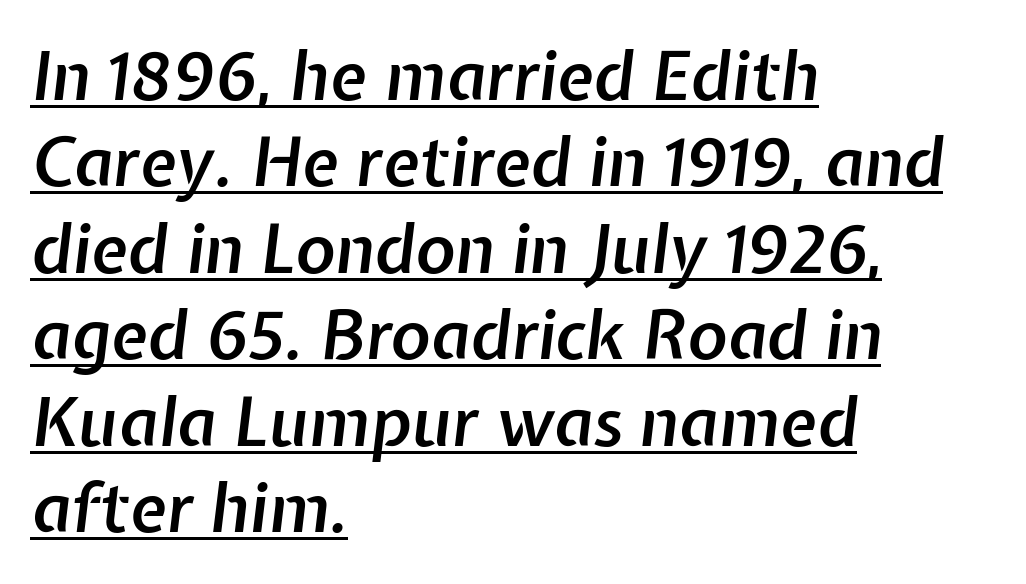
{"italic": "yes", "lean": "right", "slant_degrees": 7, "bold": "semi", "weight": "semibold", "width": "normal", "stroke_contrast": "low", "x_height": "medium", "monospaced": "no", "underline": "yes", "align": "left", "line_spacing": "normal", "line_spacing_ratio": 1.29, "letter_spacing": "normal", "letter_spacing_em": 0.0, "glyph_px": 67}
